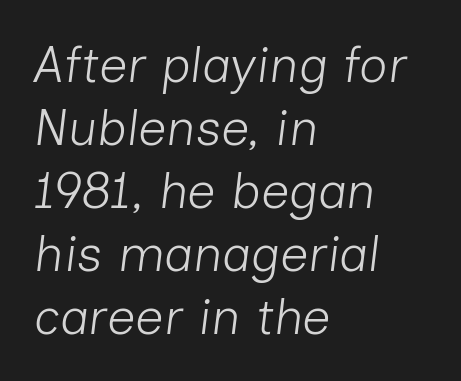
{"italic": "yes", "lean": "right", "slant_degrees": 7, "bold": "no", "weight": "light", "width": "normal", "stroke_contrast": "low", "x_height": "medium", "monospaced": "no", "underline": "no", "align": "left", "line_spacing": "normal", "line_spacing_ratio": 1.26, "letter_spacing": "normal", "letter_spacing_em": 0.0, "glyph_px": 50}
